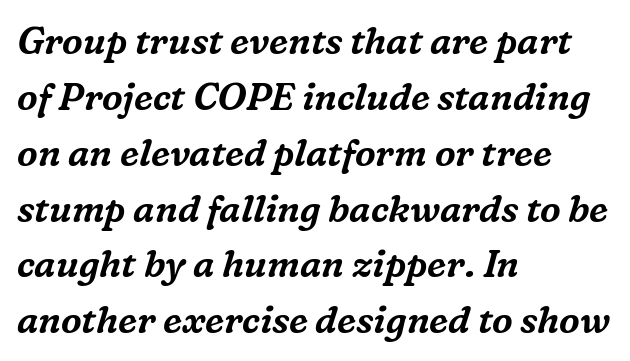
The image shows 37 px serif type, italic (leaning right); set left-aligned, normal line spacing (1.51x), normal letter spacing, not underlined; medium stroke contrast and a medium x-height.
